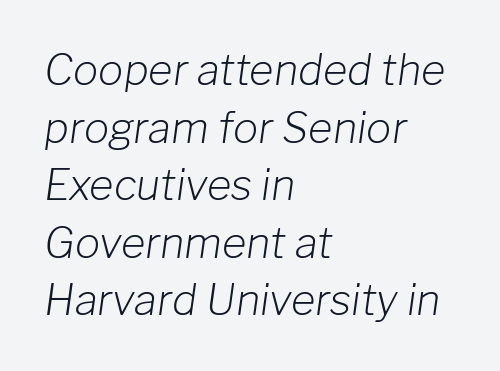
Compared with typical body copy, the letter spacing here is the same. Stems and bowls with no extra thickness — not bold. Rows of type keep a routine distance in the vertical direction. Is this a fixed-width face? No — the glyphs have proportional, varying widths. Where is the straight margin? On the left. The rendering applies a slant to the glyphs.
